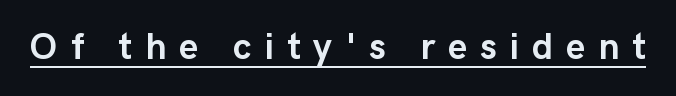
The image shows 37 px semibold sans-serif type, upright; set unusually wide letter spacing (+0.35 em), underlined; low stroke contrast and a medium x-height.
